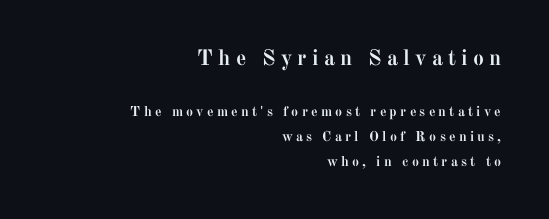
Q: Is the text bold? A: Yes.
Q: Is the text italic (slanted)? A: No, it is upright.
Q: Is the text underlined? A: No.
Q: How is the paragraph aligned? A: Right-aligned.
Q: Is the spacing between letters normal or unusually wide? A: Unusually wide.
Q: Which block of text is set in a larger size, the first (top) or the second (bottom)? A: The first (top) one.
